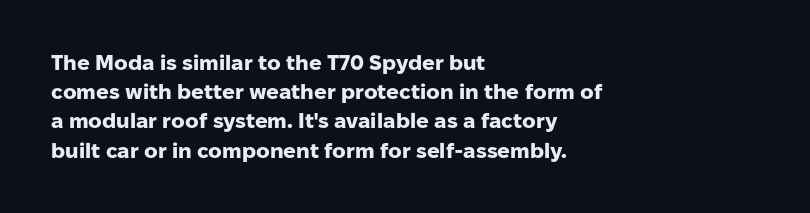
When letters stand straight like this, we call the style roman or upright. Line starts are locked; line ends wander. Quick note: underline off. Words appear dense and cohesive because spacing is normal. A normal amount of white space separates one row of letters from the next.
